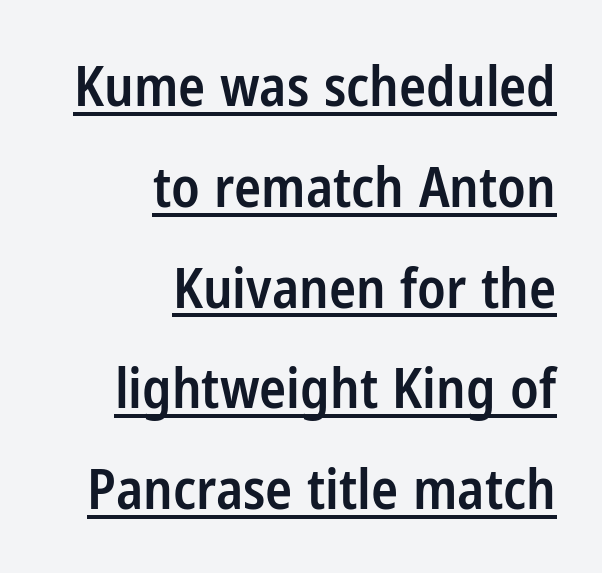
{"serif": "no", "italic": "no", "bold": "semi", "weight": "semibold", "width": "condensed", "stroke_contrast": "low", "x_height": "medium", "monospaced": "no", "underline": "yes", "align": "right", "line_spacing_ratio": 1.8, "letter_spacing": "normal", "letter_spacing_em": 0.0, "glyph_px": 56}
